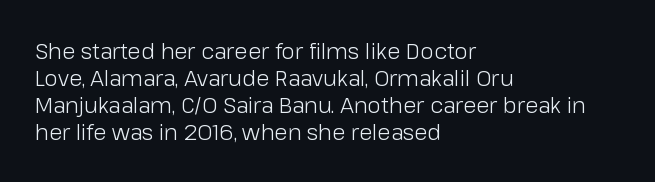
Q: Is the text bold? A: No.
Q: Is the text italic (slanted)? A: No, it is upright.
Q: Is the text underlined? A: No.
Q: How is the paragraph aligned? A: Left-aligned.
Q: Is the spacing between letters normal or unusually wide? A: Normal.
